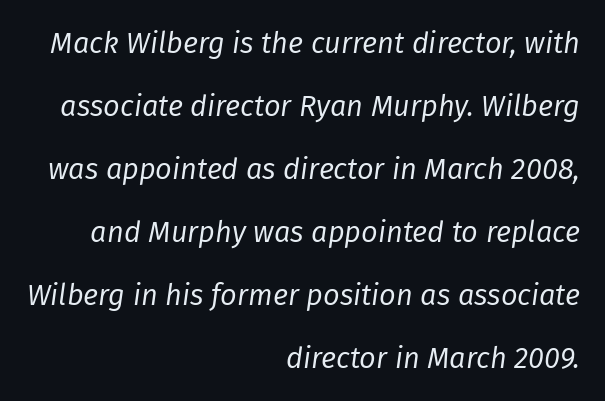
Q: Is the text bold? A: No.
Q: Is the text italic (slanted)? A: Yes, it leans right by about 8 degrees.
Q: Is the text underlined? A: No.
Q: How is the paragraph aligned? A: Right-aligned.
Q: Is the spacing between letters normal or unusually wide? A: Normal.
Q: Is the spacing between lines tight, normal or loose? A: Loose.
Q: Width (condensed, normal, or wide)? A: Normal.
Q: Stroke contrast? A: Low.
Q: x-height? A: Medium.
Q: Monospaced? A: No.
